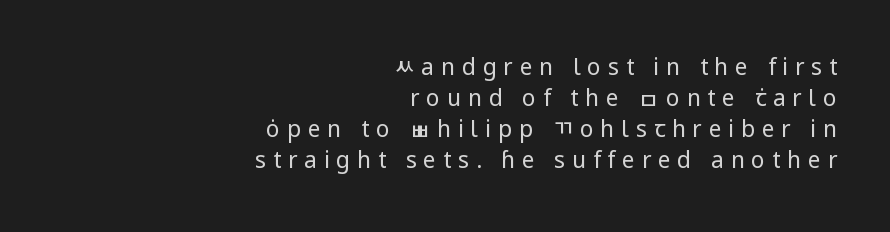
The image shows 23 px text type, upright; set right-aligned, normal line spacing (1.35x), unusually wide letter spacing (+0.29 em), not underlined.
